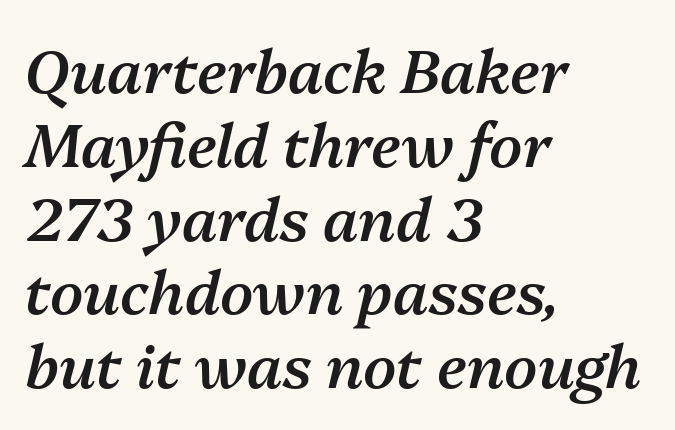
The glyphs have the mass of a demibold cut, below bold. Is the type slanted? Yes — the strokes lean at a clear angle. Here the designer chose a conventional face with non-uniform glyph widths. Has an underline been added? It has not. Nobody touched the tracking dial on this one.
